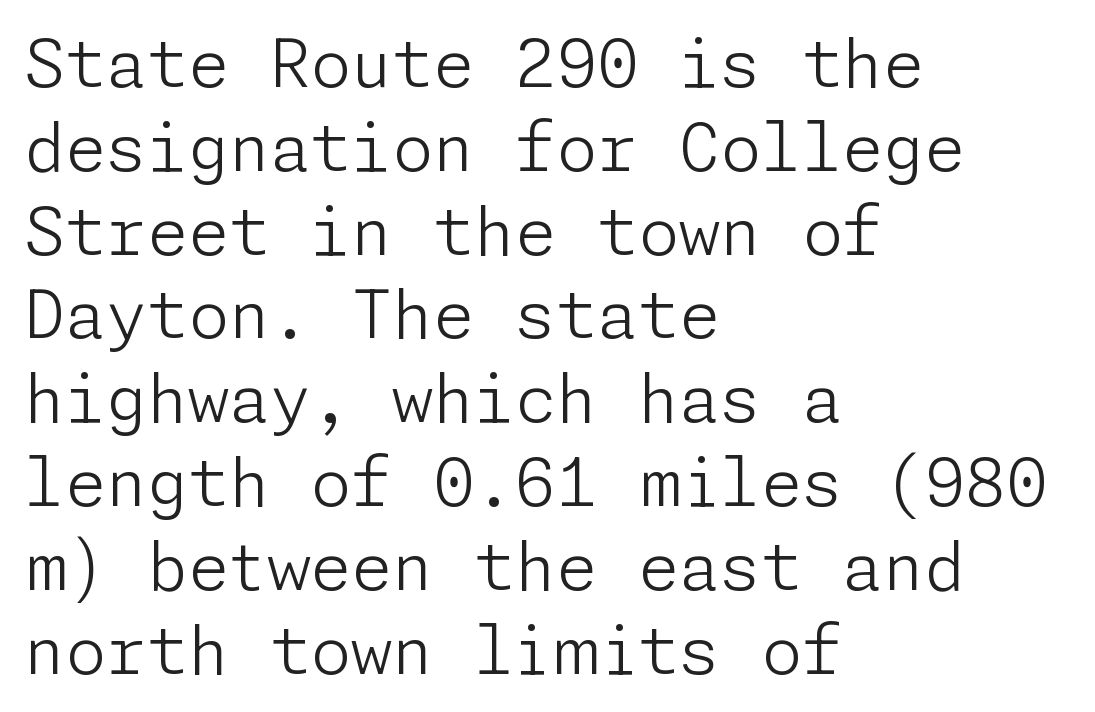
{"serif": "no", "italic": "no", "bold": "no", "weight": "light", "width": "normal", "stroke_contrast": "low", "x_height": "medium", "underline": "no", "align": "left", "line_spacing": "normal", "line_spacing_ratio": 1.27, "letter_spacing": "normal", "letter_spacing_em": 0.0, "glyph_px": 66}
